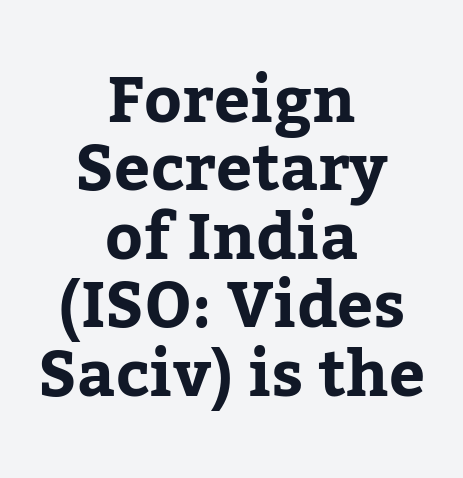
{"serif": "yes", "italic": "no", "width": "normal", "stroke_contrast": "low", "x_height": "medium", "monospaced": "no", "underline": "no", "align": "center", "line_spacing": "tight", "line_spacing_ratio": 1.07, "letter_spacing": "normal", "letter_spacing_em": 0.0, "glyph_px": 64}
